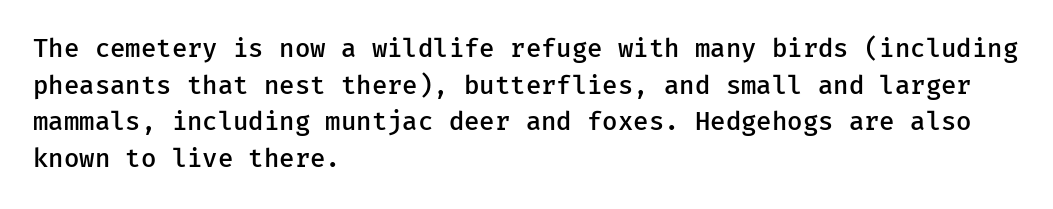
The image shows 25 px text type, upright; set left-aligned, normal line spacing (1.47x), normal letter spacing, not underlined.
